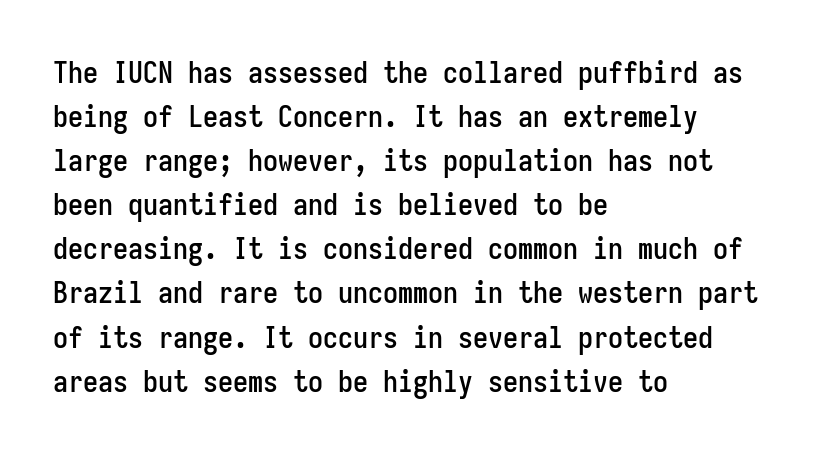
Q: Is the text italic (slanted)? A: No, it is upright.
Q: Is the typeface a serif or a sans-serif typeface? A: Sans-serif.
Q: Is the text underlined? A: No.
Q: How is the paragraph aligned? A: Left-aligned.
Q: Is the spacing between letters normal or unusually wide? A: Normal.
Q: Is the spacing between lines tight, normal or loose? A: Normal.
Q: Width (condensed, normal, or wide)? A: Condensed.
Q: Stroke contrast? A: Low.
Q: x-height? A: Medium.
Q: Monospaced? A: Yes.
